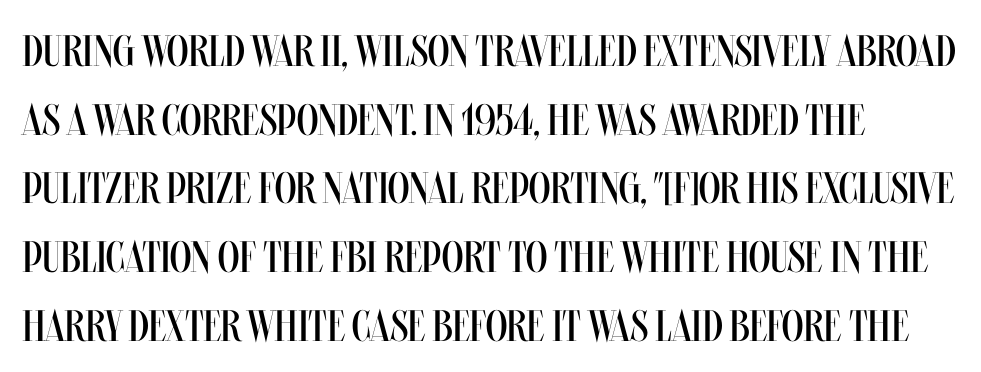
Q: Is the text bold? A: No.
Q: Is the text italic (slanted)? A: No, it is upright.
Q: Is the text underlined? A: No.
Q: Is the spacing between letters normal or unusually wide? A: Normal.
Q: Is the spacing between lines tight, normal or loose? A: Normal.
Q: Width (condensed, normal, or wide)? A: Condensed.
Q: Stroke contrast? A: Medium.
Q: x-height? A: Large.
Q: Monospaced? A: No.
